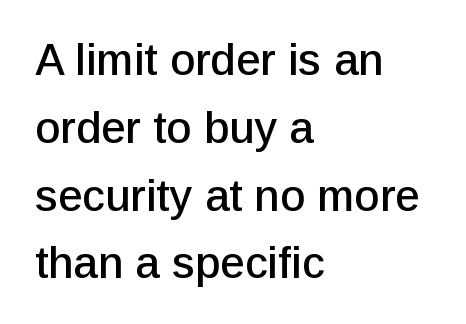
The image shows 44 px sans-serif type, upright; set left-aligned, normal line spacing (1.54x), normal letter spacing, not underlined; low stroke contrast and a medium x-height.
